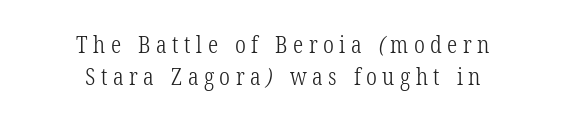
Q: Is the text bold? A: No.
Q: Is the text underlined? A: No.
Q: How is the paragraph aligned? A: Centered.
Q: Is the spacing between letters normal or unusually wide? A: Unusually wide.
Q: Is the spacing between lines tight, normal or loose? A: Normal.
